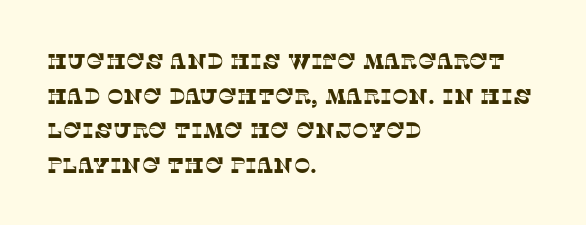
The image shows 22 px text type; set left-aligned, normal line spacing (1.57x), normal letter spacing, not underlined.
